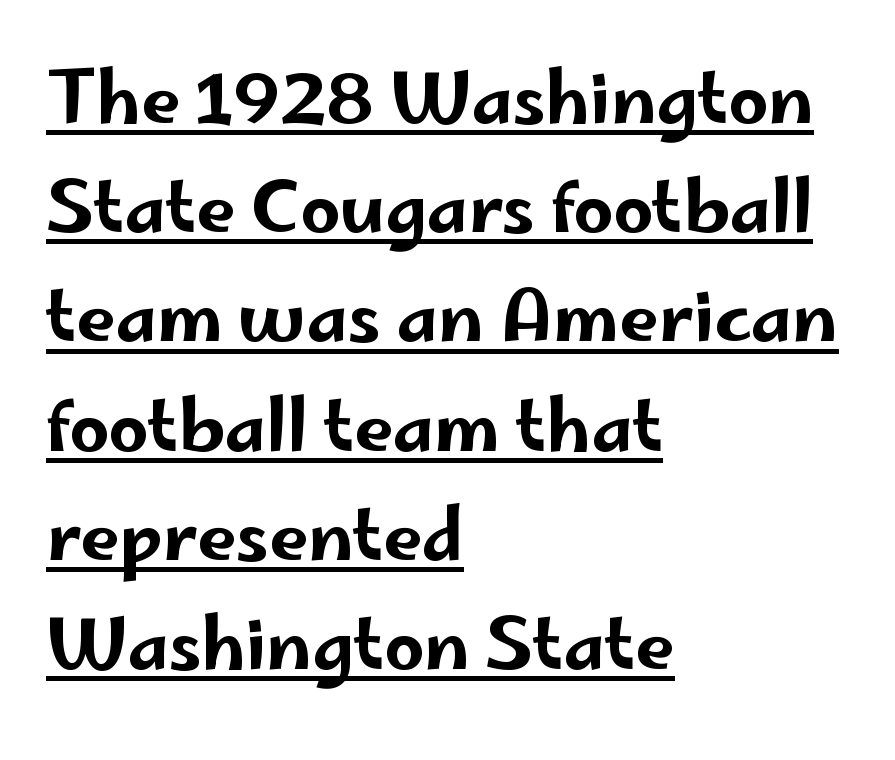
Vertical strokes here are truly vertical. Stroke terminals: plain, sans-serif. The vertical gap from one line to the next is medium. Decoration check: the copy is underlined.
